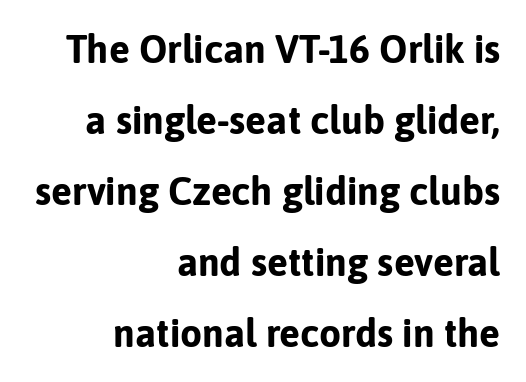
{"serif": "no", "italic": "no", "bold": "yes", "weight": "bold", "width": "normal", "stroke_contrast": "low", "x_height": "medium", "monospaced": "no", "underline": "no", "align": "right", "line_spacing_ratio": 1.82, "letter_spacing": "normal", "letter_spacing_em": 0.0, "glyph_px": 39}
